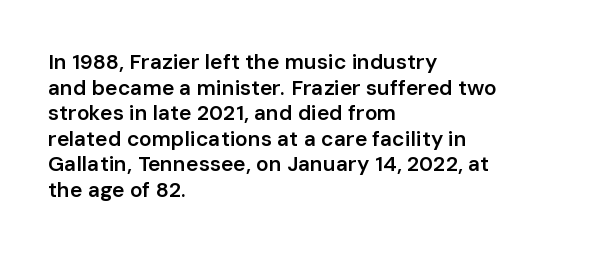
The image shows 21 px text type, upright; set left-aligned, line spacing 1.22x, normal letter spacing, not underlined.
